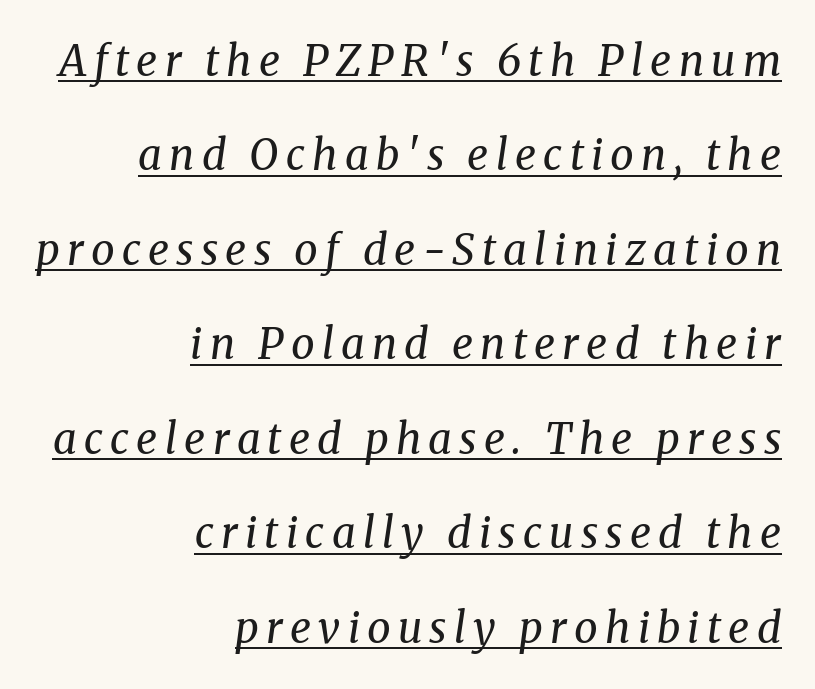
Q: Is the text bold? A: No.
Q: Is the text italic (slanted)? A: Yes, it leans right by about 8 degrees.
Q: Is the typeface a serif or a sans-serif typeface? A: Serif.
Q: Is the text underlined? A: Yes.
Q: How is the paragraph aligned? A: Right-aligned.
Q: Is the spacing between lines tight, normal or loose? A: Loose.
Q: Width (condensed, normal, or wide)? A: Normal.
Q: Stroke contrast? A: Medium.
Q: x-height? A: Medium.
Q: Monospaced? A: No.
